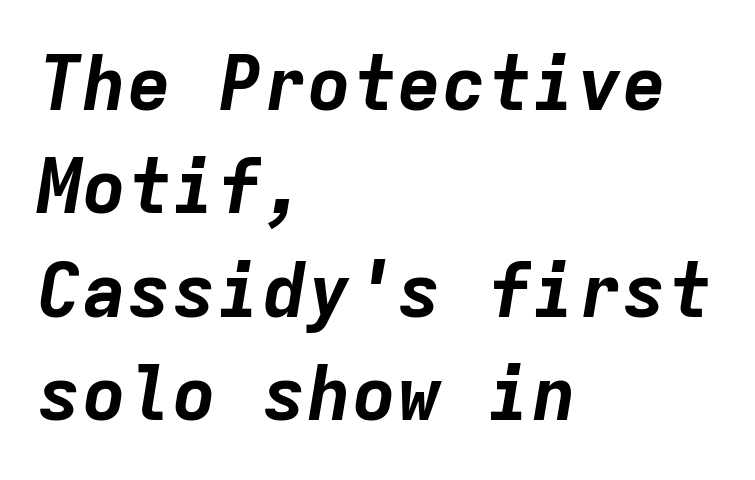
You could count columns in this text — the font is strictly monospaced. The letterforms sit shoulder to shoulder at normal distance. Rows of type keep a routine distance in the vertical direction. The passage shown is emphatically bold. Words float on clear page, feet unadorned. This sample is left-justified, so line endings fall wherever the words run out.
